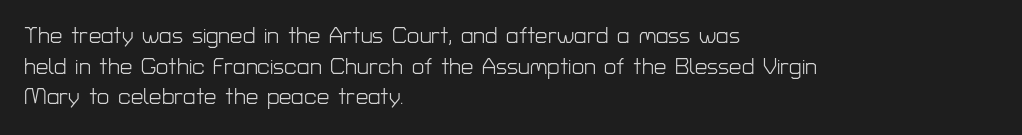
The image shows 22 px text type, upright; set left-aligned, normal line spacing (1.39x), normal letter spacing, not underlined.
